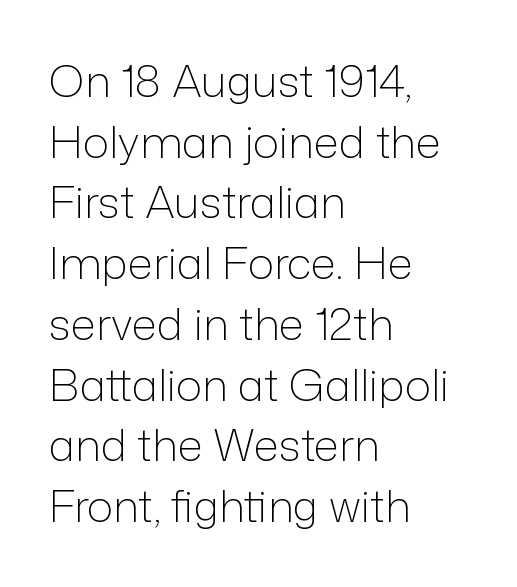
{"serif": "no", "italic": "no", "bold": "no", "weight": "light", "width": "normal", "stroke_contrast": "low", "x_height": "medium", "monospaced": "no", "underline": "no", "align": "left", "line_spacing": "normal", "line_spacing_ratio": 1.38, "letter_spacing": "normal", "letter_spacing_em": 0.0, "glyph_px": 44}
